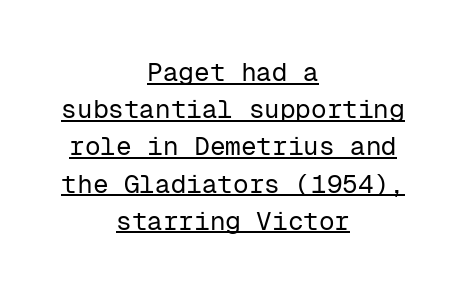
Whoever set this chose a conventional vertical rhythm. Stroke thickness stays within the range of a standard reading face or lighter. Which margin do the lines hug? Neither — every line sits in the middle. Notice how a bar underscores the lettering throughout.
